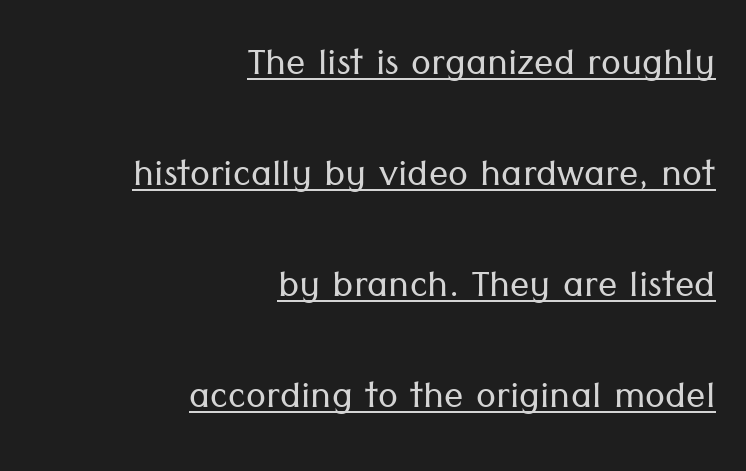
Q: Is the text bold? A: No.
Q: Is the text italic (slanted)? A: No, it is upright.
Q: Is the typeface a serif or a sans-serif typeface? A: Sans-serif.
Q: Is the text underlined? A: Yes.
Q: How is the paragraph aligned? A: Right-aligned.
Q: Is the spacing between letters normal or unusually wide? A: Normal.
Q: Is the spacing between lines tight, normal or loose? A: Loose.
Q: Width (condensed, normal, or wide)? A: Normal.
Q: Stroke contrast? A: Low.
Q: x-height? A: Medium.
Q: Monospaced? A: No.
